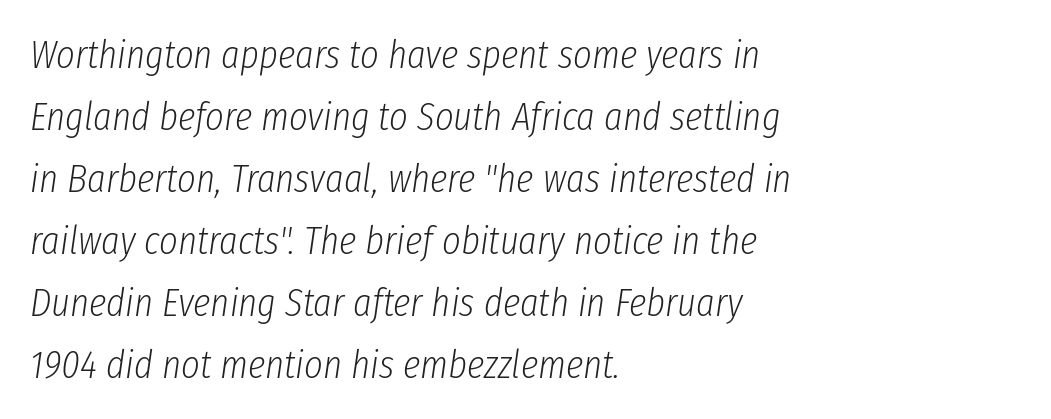
{"italic": "yes", "lean": "right", "slant_degrees": 8, "bold": "no", "weight": "light", "width": "condensed", "stroke_contrast": "low", "x_height": "medium", "monospaced": "no", "underline": "no", "align": "left", "line_spacing": "normal", "line_spacing_ratio": 1.55, "letter_spacing": "normal", "letter_spacing_em": 0.0, "glyph_px": 40}
